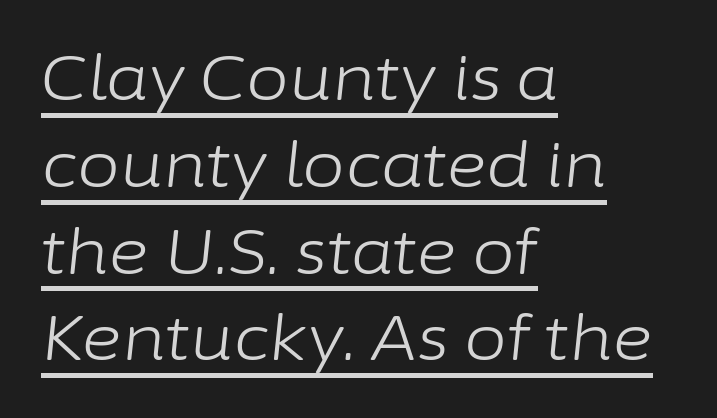
{"italic": "yes", "lean": "right", "slant_degrees": 6, "bold": "no", "weight": "light", "width": "normal", "stroke_contrast": "low", "x_height": "medium", "monospaced": "no", "underline": "yes", "align": "left", "line_spacing": "normal", "line_spacing_ratio": 1.4, "letter_spacing": "normal", "letter_spacing_em": 0.0, "glyph_px": 62}
